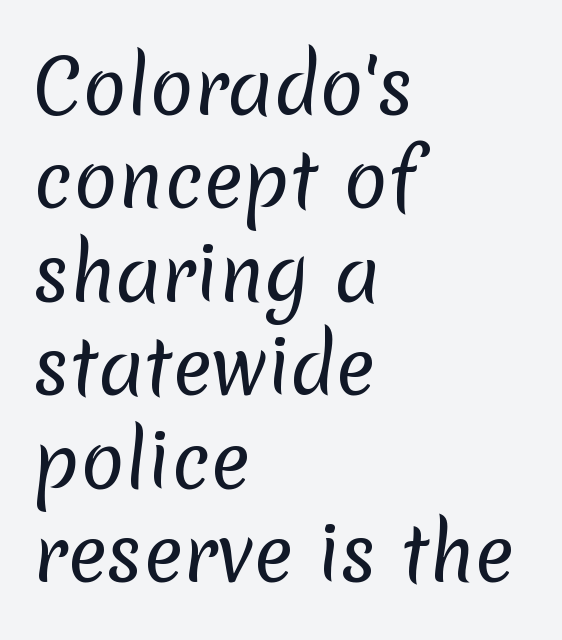
{"serif": "no", "bold": "no", "weight": "regular", "width": "normal", "stroke_contrast": "low", "x_height": "medium", "monospaced": "no", "underline": "no", "align": "left", "line_spacing": "normal", "line_spacing_ratio": 1.28, "letter_spacing": "normal", "letter_spacing_em": 0.0, "glyph_px": 73}
